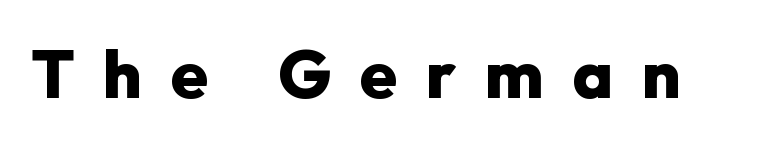
Are there feet on the stems? There aren't — it's a sans. The rendering uses a bold face; every stroke is thick and dark. The rendering inserts visible extra space after every character. Do the letters lean? They stand straight. Decoration check: the copy has no underline.
